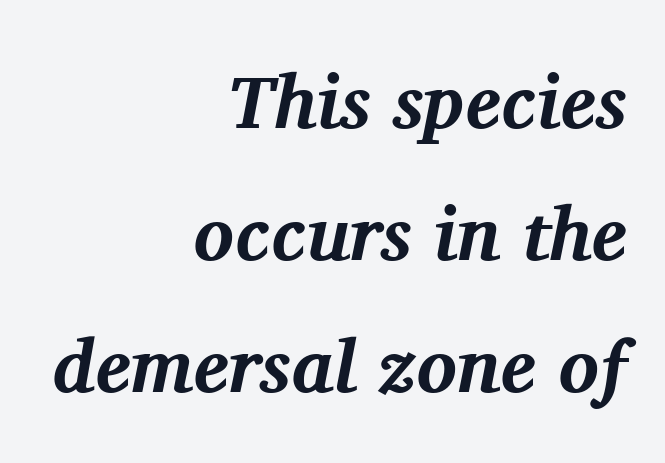
The image shows 75 px bold serif type, italic (leaning right); set right-aligned, line spacing 1.76x, normal letter spacing, not underlined; medium stroke contrast and a medium x-height.
